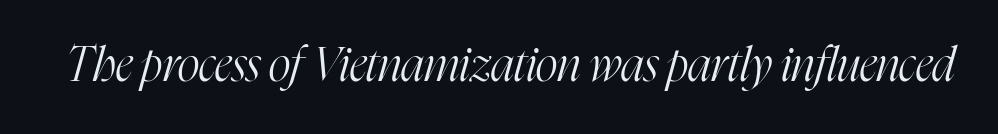
Spacing verdict: proportional, widths tailored to each character. The glyphs are unaccompanied by any horizontal stroke below them. The passage shown has conventional tracking throughout. What kind of face is this? One with serifs. The strokes carry an ordinary text weight at most. If you drew a line through each stem, it would be angled.
